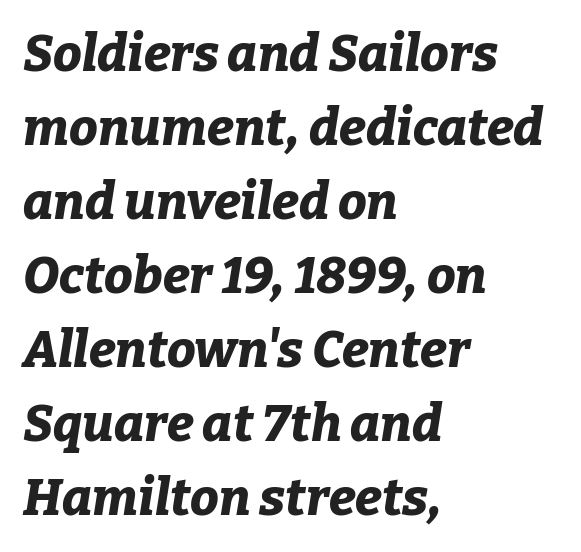
{"italic": "yes", "lean": "right", "slant_degrees": 9, "bold": "yes", "weight": "bold", "width": "normal", "stroke_contrast": "low", "x_height": "medium", "monospaced": "no", "underline": "no", "align": "left", "line_spacing": "normal", "line_spacing_ratio": 1.45, "letter_spacing": "normal", "letter_spacing_em": 0.0, "glyph_px": 51}
